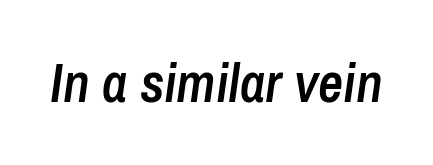
Q: Is the text bold? A: Semi-bold.
Q: Is the text italic (slanted)? A: Yes, it leans right by about 8 degrees.
Q: Is the text underlined? A: No.
Q: Is the spacing between letters normal or unusually wide? A: Normal.
Q: Width (condensed, normal, or wide)? A: Condensed.
Q: Stroke contrast? A: Low.
Q: x-height? A: Medium.
Q: Monospaced? A: No.
